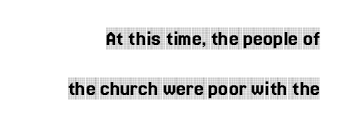
Q: Is the text italic (slanted)? A: No, it is upright.
Q: Is the text underlined? A: No.
Q: Is the spacing between letters normal or unusually wide? A: Normal.
Q: Is the spacing between lines tight, normal or loose? A: Loose.
